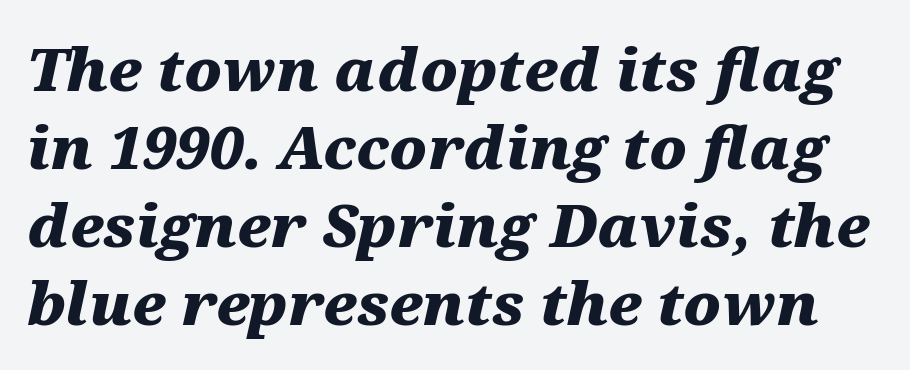
{"italic": "yes", "lean": "right", "slant_degrees": 12, "bold": "yes", "weight": "heavy", "width": "wide", "stroke_contrast": "medium", "x_height": "medium", "monospaced": "no", "underline": "no", "line_spacing": "normal", "line_spacing_ratio": 1.32, "letter_spacing": "normal", "letter_spacing_em": 0.0, "glyph_px": 59}
